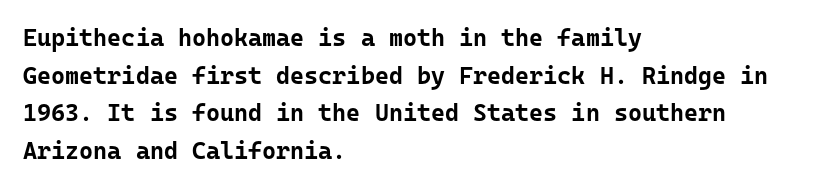
Heavy, bold letterforms. Quick note: underline off. The space between consecutive lines is moderate. This is roman type, the default non-slanted kind. The compositor pushed each line to the left boundary.
